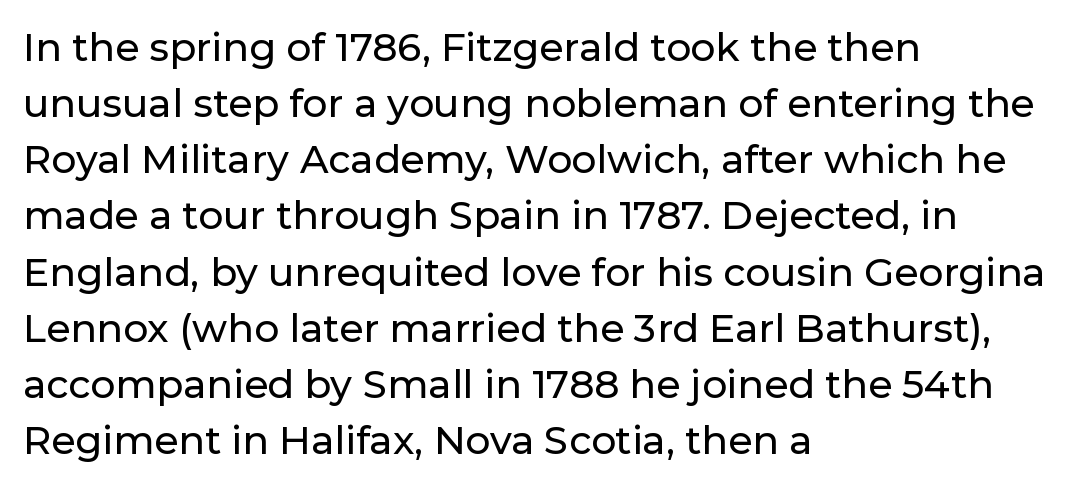
{"serif": "no", "italic": "no", "width": "normal", "stroke_contrast": "low", "x_height": "medium", "monospaced": "no", "underline": "no", "align": "left", "line_spacing": "normal", "line_spacing_ratio": 1.44, "letter_spacing": "normal", "letter_spacing_em": 0.0, "glyph_px": 39}
